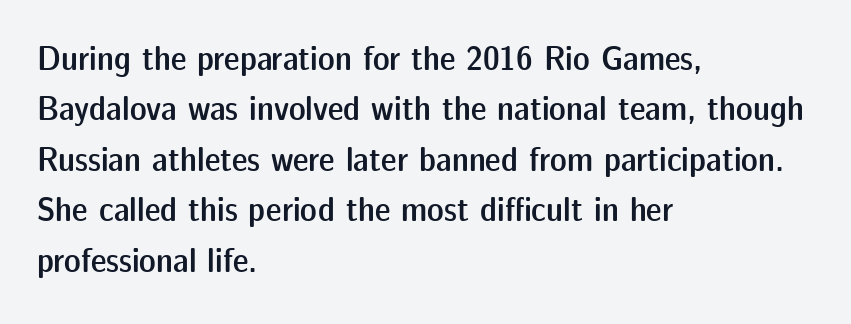
{"serif": "no", "italic": "no", "bold": "semi", "weight": "semibold", "width": "normal", "stroke_contrast": "low", "x_height": "medium", "monospaced": "no", "underline": "no", "align": "left", "line_spacing": "normal", "line_spacing_ratio": 1.44, "letter_spacing": "normal", "letter_spacing_em": 0.0, "glyph_px": 35}
